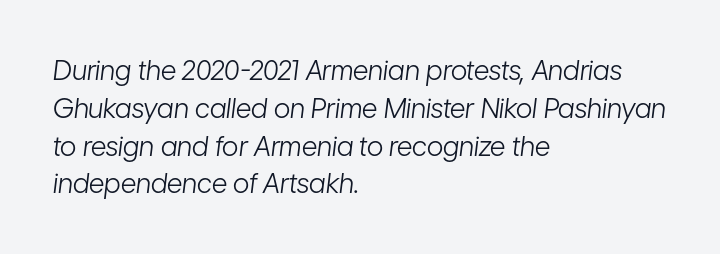
The image shows 27 px text type, italic (leaning right); set left-aligned, normal line spacing (1.4x), normal letter spacing, not underlined.
